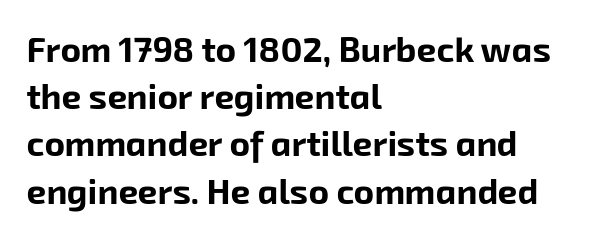
Q: Is the text bold? A: Yes.
Q: Is the typeface a serif or a sans-serif typeface? A: Sans-serif.
Q: Is the text underlined? A: No.
Q: How is the paragraph aligned? A: Left-aligned.
Q: Is the spacing between letters normal or unusually wide? A: Normal.
Q: Is the spacing between lines tight, normal or loose? A: Normal.
Q: Width (condensed, normal, or wide)? A: Normal.
Q: Stroke contrast? A: Low.
Q: x-height? A: Medium.
Q: Monospaced? A: No.
